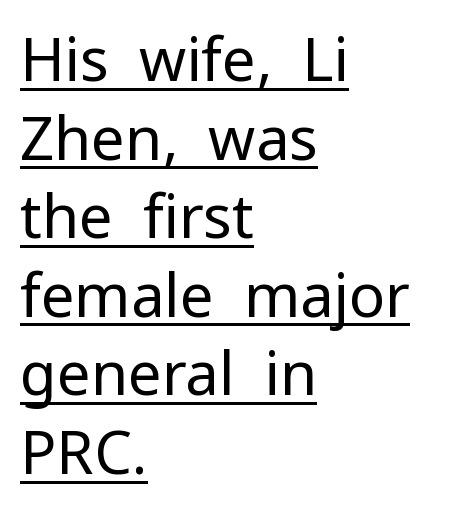
The image shows 60 px regular-weight sans-serif type, upright; set left-aligned, normal line spacing (1.31x), normal letter spacing, underlined; low stroke contrast and a medium x-height.
